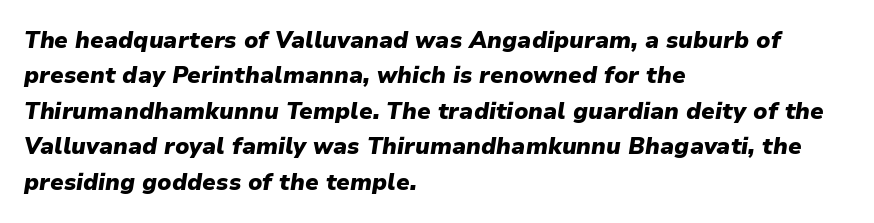
{"italic": "yes", "lean": "right", "slant_degrees": 9, "bold": "yes", "underline": "no", "align": "left", "line_spacing": "normal", "line_spacing_ratio": 1.54, "letter_spacing": "normal", "letter_spacing_em": 0.0, "glyph_px": 23}
